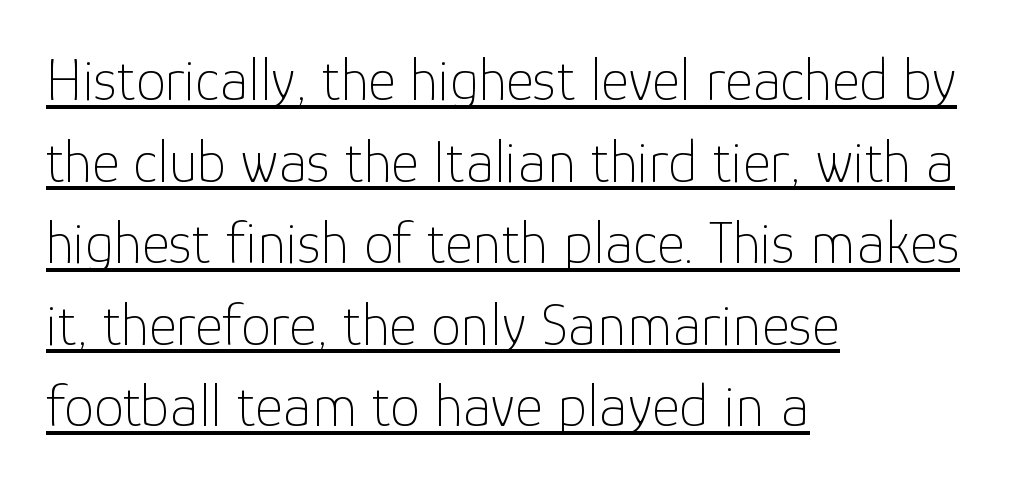
Q: Is the text bold? A: No.
Q: Is the text italic (slanted)? A: No, it is upright.
Q: Is the typeface a serif or a sans-serif typeface? A: Sans-serif.
Q: Is the text underlined? A: Yes.
Q: How is the paragraph aligned? A: Left-aligned.
Q: Is the spacing between letters normal or unusually wide? A: Normal.
Q: Is the spacing between lines tight, normal or loose? A: Normal.
Q: Width (condensed, normal, or wide)? A: Normal.
Q: Stroke contrast? A: Low.
Q: x-height? A: Medium.
Q: Monospaced? A: No.
